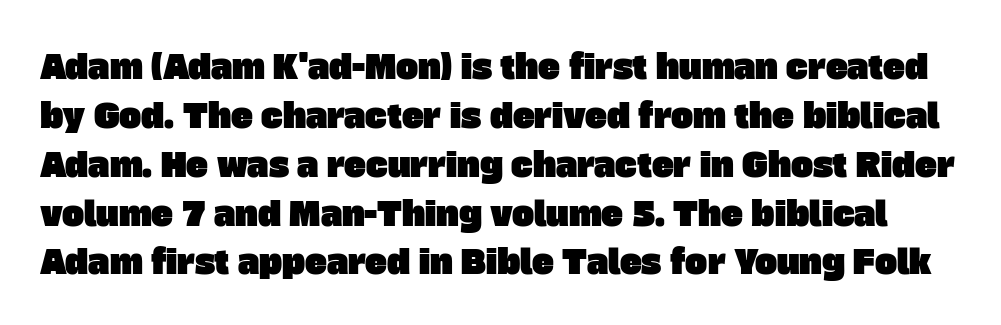
Each letter's strokes conclude bluntly, with no projecting serifs. Reading down the column, the eye jumps a familiar distance to each next line. Has an underline been added? It has not. Looks like regular typesetting: each glyph gets only the width it needs. The rendering keeps characters at their native spacing.
